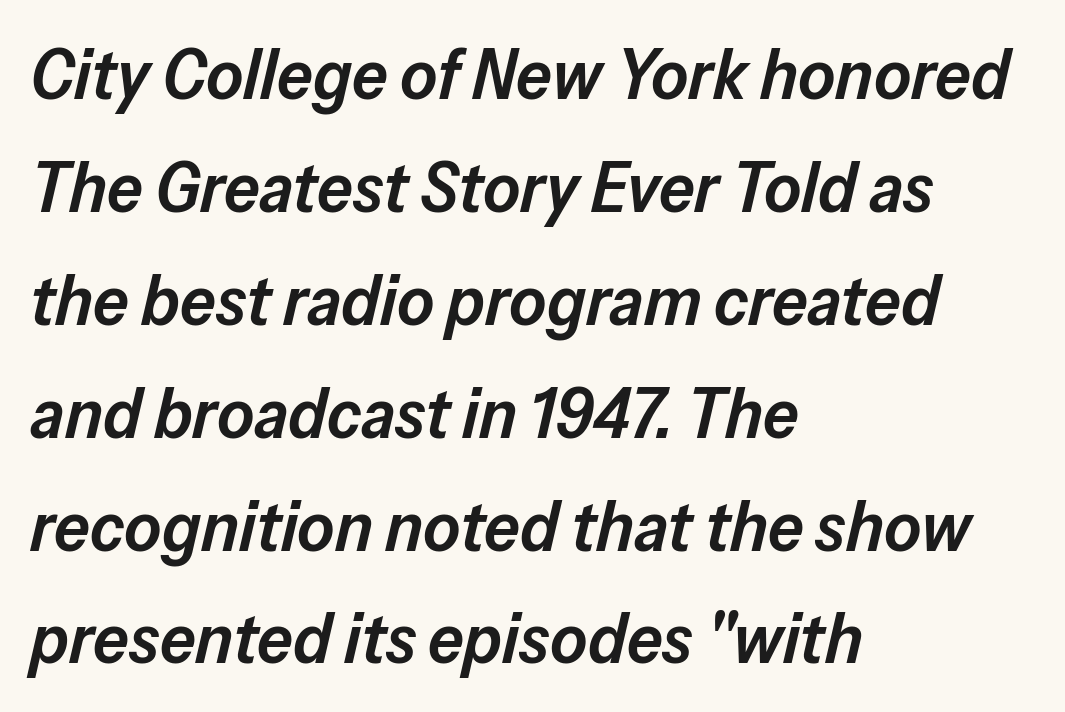
Q: Is the text bold? A: Semi-bold.
Q: Is the text italic (slanted)? A: Yes, it leans right by about 13 degrees.
Q: Is the text underlined? A: No.
Q: How is the paragraph aligned? A: Left-aligned.
Q: Is the spacing between letters normal or unusually wide? A: Normal.
Q: Is the spacing between lines tight, normal or loose? A: Normal.
Q: Width (condensed, normal, or wide)? A: Normal.
Q: Stroke contrast? A: Low.
Q: x-height? A: Medium.
Q: Monospaced? A: No.
